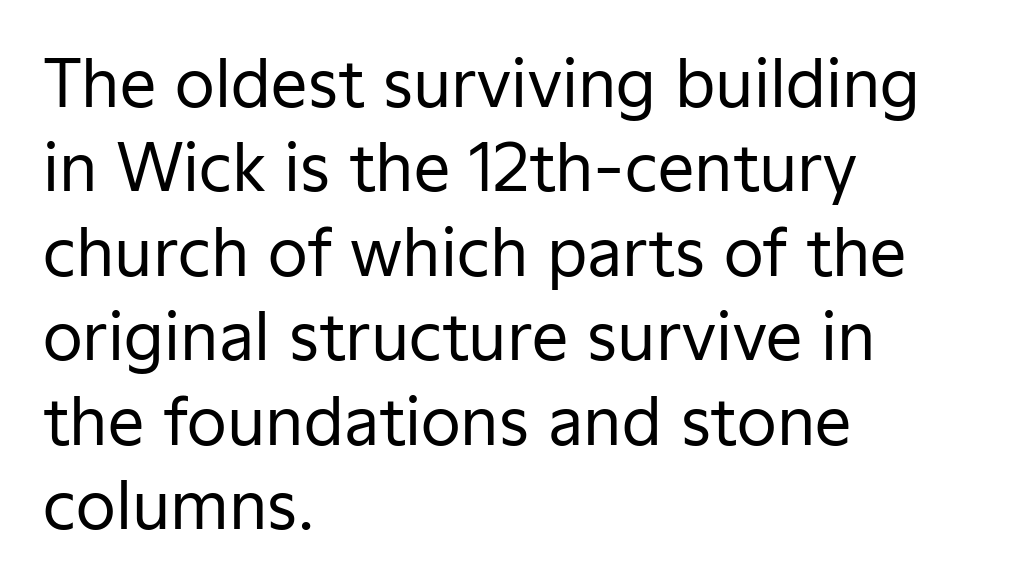
The image shows 65 px regular-weight sans-serif type, upright; set left-aligned, normal line spacing (1.3x), normal letter spacing, not underlined; low stroke contrast and a medium x-height.
